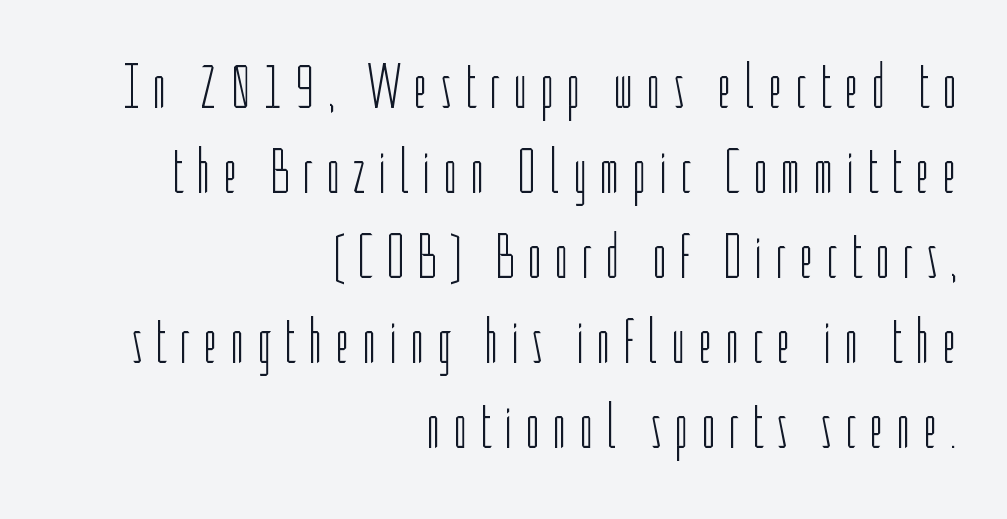
Q: Is the text bold? A: No.
Q: Is the text italic (slanted)? A: No, it is upright.
Q: Is the typeface a serif or a sans-serif typeface? A: Sans-serif.
Q: Is the text underlined? A: No.
Q: How is the paragraph aligned? A: Right-aligned.
Q: Is the spacing between lines tight, normal or loose? A: Normal.
Q: Width (condensed, normal, or wide)? A: Condensed.
Q: Stroke contrast? A: Low.
Q: x-height? A: Medium.
Q: Monospaced? A: No.
